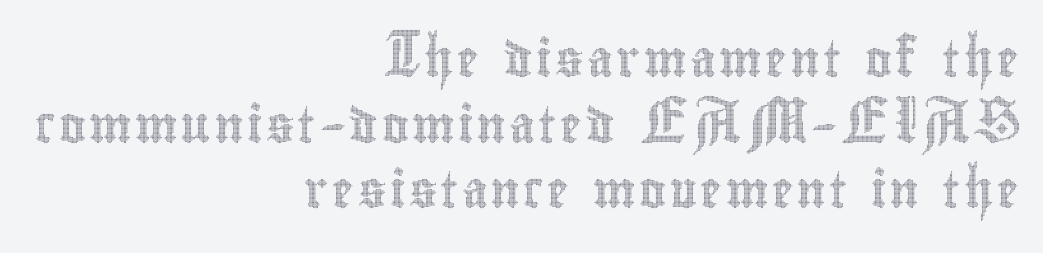
Q: Is the text italic (slanted)? A: No, it is upright.
Q: Is the text underlined? A: No.
Q: How is the paragraph aligned? A: Right-aligned.
Q: Width (condensed, normal, or wide)? A: Condensed.
Q: x-height? A: Small.
Q: Monospaced? A: No.
